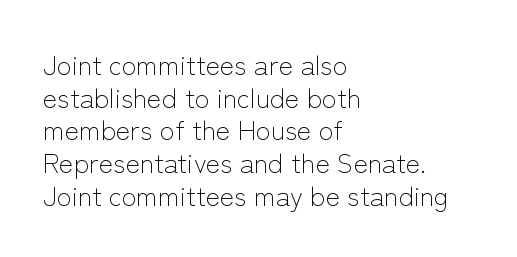
{"italic": "no", "bold": "no", "underline": "no", "align": "left", "line_spacing_ratio": 1.21, "letter_spacing": "normal", "letter_spacing_em": 0.0, "glyph_px": 27}
